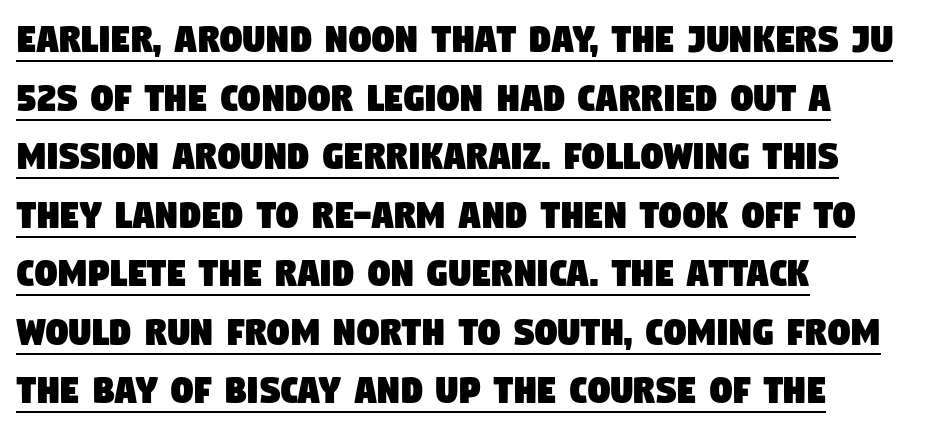
Character widths vary here, with narrow letters taking less room than wide ones. The lines in this sample share a left origin and differ only in where they stop. Check the space under the baseline: a stroke is drawn there. The designer went with a sans here, leaving each stem footless.
